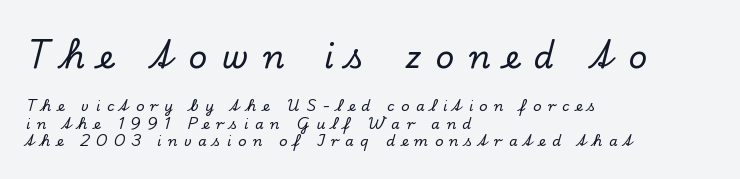
The rendering inserts visible extra space after every character. The rendering uses a moderate line-height, typical for paragraphs. Compare the two chunks: the upper has the greater cap height. A serif font was chosen for this passage.
